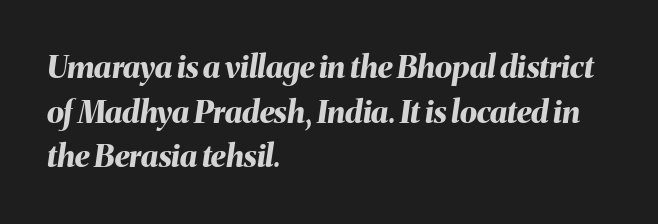
{"italic": "yes", "lean": "right", "slant_degrees": 8, "bold": "yes", "weight": "bold", "width": "normal", "stroke_contrast": "medium", "x_height": "medium", "monospaced": "no", "underline": "no", "align": "left", "line_spacing": "normal", "line_spacing_ratio": 1.44, "letter_spacing": "normal", "letter_spacing_em": 0.0, "glyph_px": 31}
